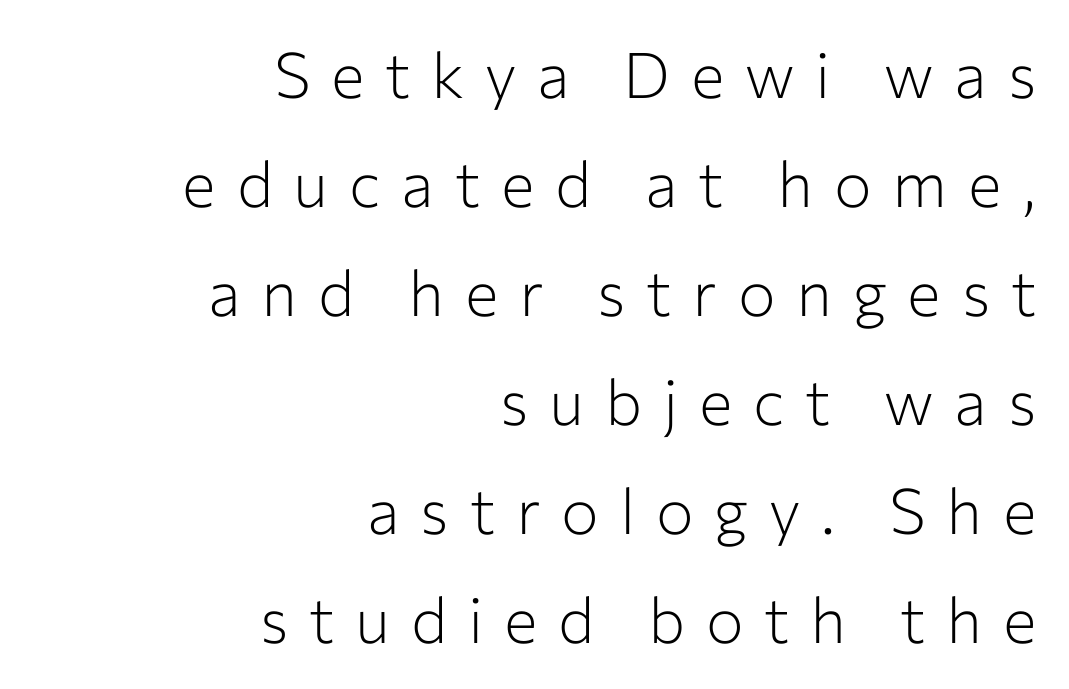
Notice how the stems are strictly vertical — no italics here. Line ends are locked; line starts wander. The strokes carry an ordinary text weight at most. Examine the stroke ends and you'll find no serifs. The face used here is proportionally spaced, like ordinary book or web type.
